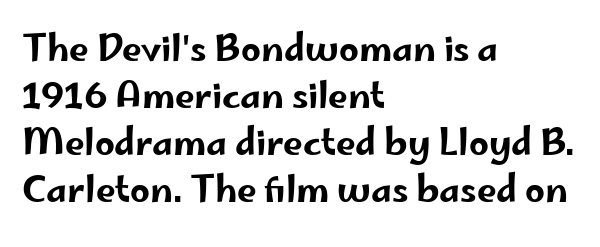
The image shows 35 px wide sans-serif type, upright; set left-aligned, normal line spacing (1.34x), normal letter spacing, not underlined; low stroke contrast and a small x-height.
